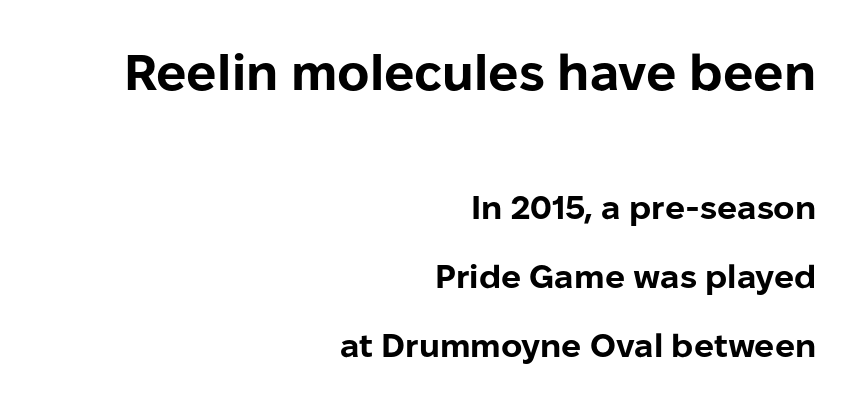
The image shows 50 px bold sans-serif type, upright; set right-aligned, loose line spacing (2.09x), normal letter spacing, not underlined; the first (top) block is 1.52x larger; low stroke contrast and a medium x-height.
